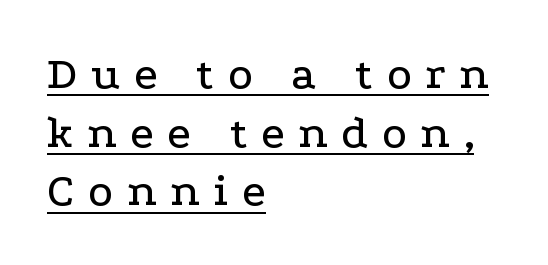
Q: Is the text italic (slanted)? A: No, it is upright.
Q: Is the typeface a serif or a sans-serif typeface? A: Serif.
Q: Is the text underlined? A: Yes.
Q: How is the paragraph aligned? A: Left-aligned.
Q: Is the spacing between letters normal or unusually wide? A: Unusually wide.
Q: Is the spacing between lines tight, normal or loose? A: Normal.
Q: Width (condensed, normal, or wide)? A: Wide.
Q: Stroke contrast? A: Low.
Q: x-height? A: Medium.
Q: Monospaced? A: No.
